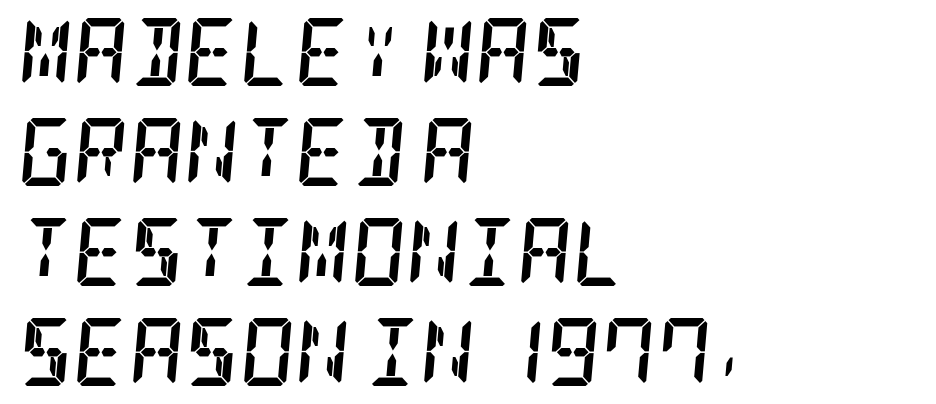
Letterform terminals end in serifs throughout the passage. In terms of weight, the rendering is a true, heavy bold. How would I describe the line gaps? Plain and ordinary. If you drew a ruler down the left edge, every line would touch it. Nothing unusual about the tracking: characters are spaced as the font intends.
